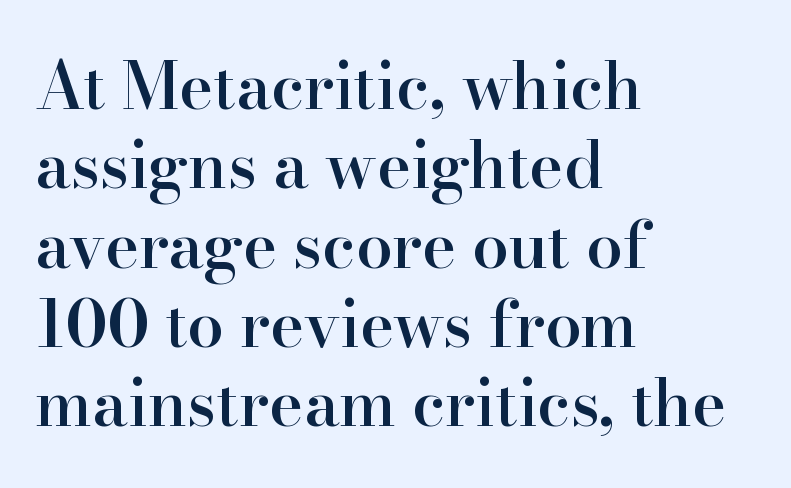
Short note: letters normally spaced. Each letter's strokes conclude with small projecting serifs. Caption: semibold face, moderately heavy strokes. Is there any slant? The stems are plumb.
